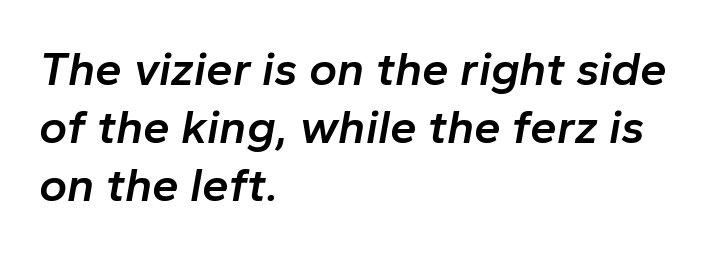
The image shows 48 px semibold type, italic (leaning right); set left-aligned, line spacing 1.21x, normal letter spacing, not underlined; low stroke contrast and a medium x-height.
